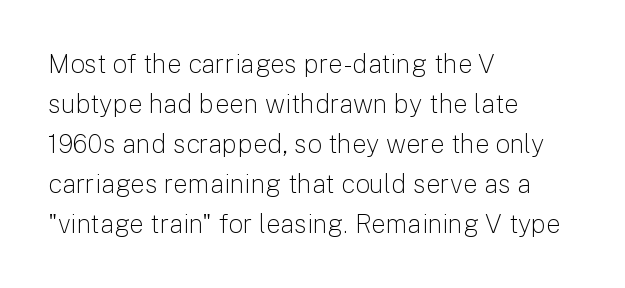
{"italic": "no", "bold": "no", "underline": "no", "align": "left", "line_spacing": "normal", "line_spacing_ratio": 1.54, "letter_spacing": "normal", "letter_spacing_em": 0.0, "glyph_px": 26}
